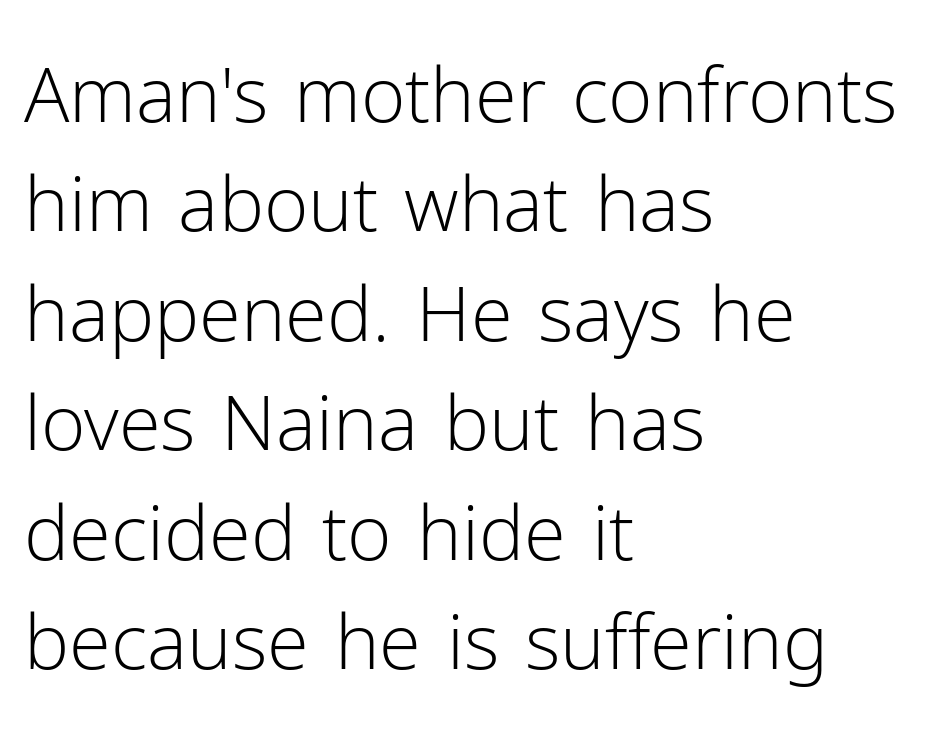
{"serif": "no", "italic": "no", "bold": "no", "weight": "light", "width": "normal", "stroke_contrast": "low", "x_height": "medium", "monospaced": "no", "underline": "no", "align": "left", "line_spacing": "normal", "line_spacing_ratio": 1.44, "letter_spacing": "normal", "letter_spacing_em": 0.0, "glyph_px": 76}
